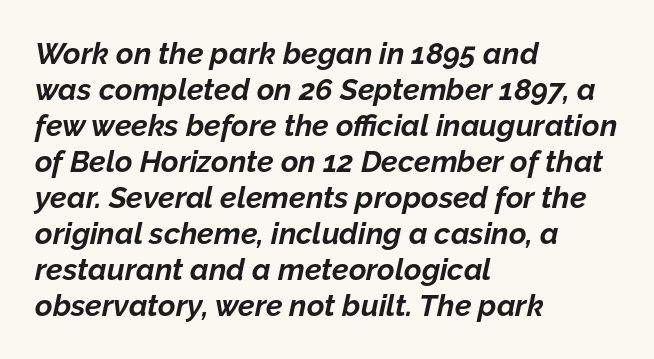
Underline: absent. The face used here is rendered with its standard letterfit. Emphasis by weight is at full strength: bold. Italic: yes, the glyphs are oblique.
